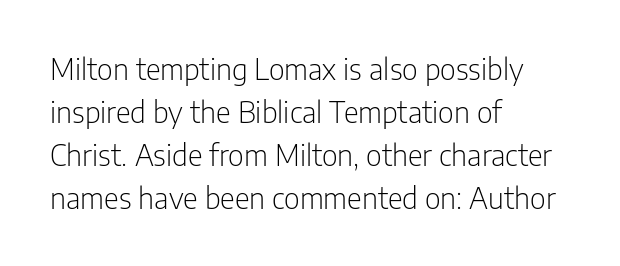
Rendered with straight, roman letterforms. The gaps between neighbouring characters are ordinary and unremarkable. Vertical stems look standard width or narrower in stroke. The zone under the glyphs is completely vacant. You can tell from the bare stems that sans-serif type was used. A classic flush-left, rag-right setting is used for this passage.
